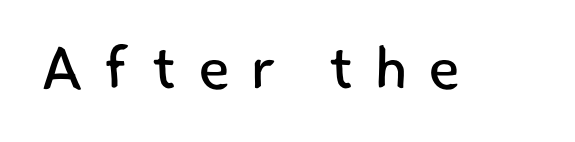
The image shows 59 px regular-weight sans-serif type; set unusually wide letter spacing (+0.35 em), not underlined; low stroke contrast and a small x-height.
